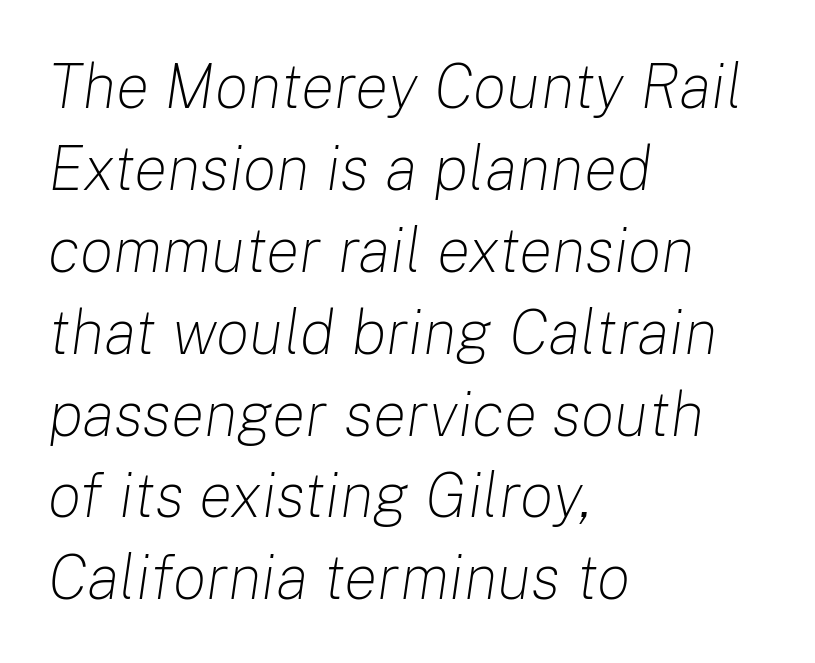
{"italic": "yes", "lean": "right", "slant_degrees": 8, "bold": "no", "weight": "light", "width": "normal", "stroke_contrast": "low", "x_height": "medium", "monospaced": "no", "underline": "no", "align": "left", "line_spacing": "normal", "line_spacing_ratio": 1.3, "letter_spacing": "normal", "letter_spacing_em": 0.0, "glyph_px": 63}
